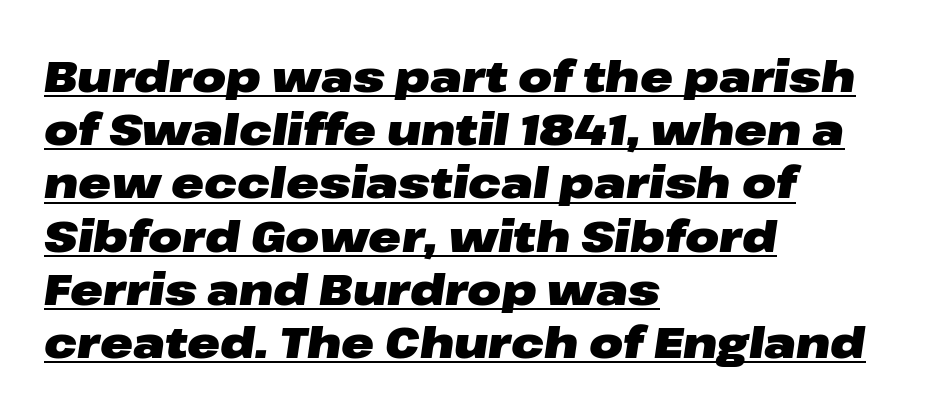
The image shows 44 px heavy, wide type, italic (leaning right); set left-aligned, line spacing 1.21x, normal letter spacing, underlined; low stroke contrast and a medium x-height.
